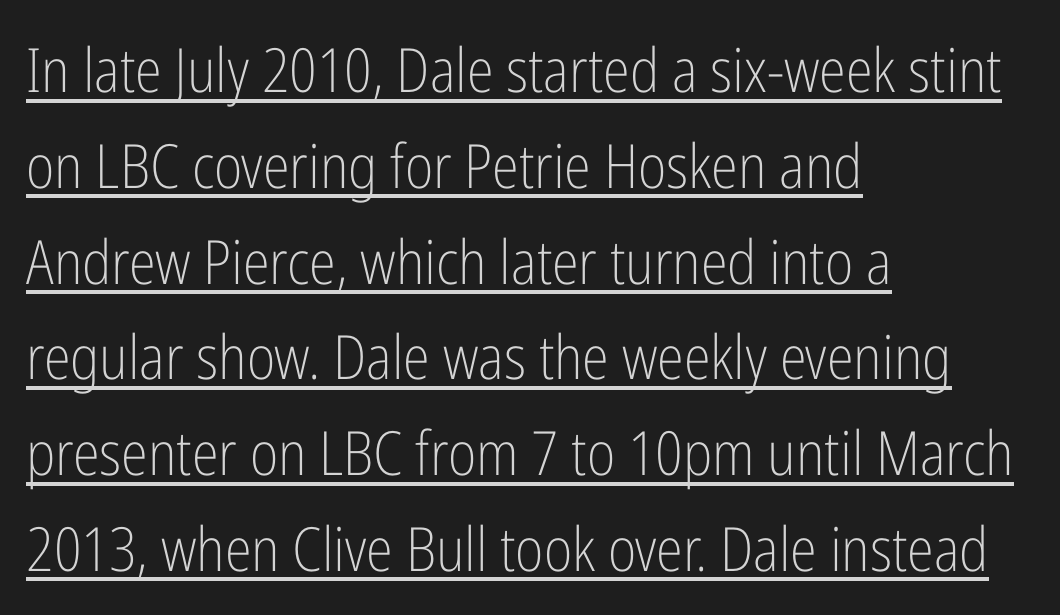
{"serif": "no", "italic": "no", "bold": "no", "weight": "light", "width": "condensed", "stroke_contrast": "low", "x_height": "medium", "monospaced": "no", "underline": "yes", "align": "left", "line_spacing": "normal", "line_spacing_ratio": 1.57, "letter_spacing": "normal", "letter_spacing_em": 0.0, "glyph_px": 61}
